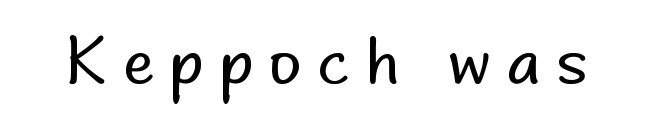
{"serif": "no", "italic": "no", "bold": "no", "weight": "regular", "width": "normal", "stroke_contrast": "low", "x_height": "small", "monospaced": "no", "underline": "no", "letter_spacing": "wide", "letter_spacing_em": 0.28, "glyph_px": 62}
